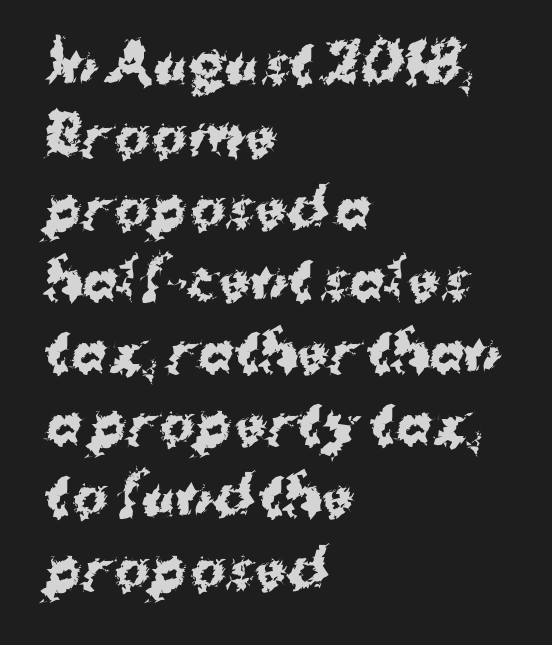
The image shows 53 px bold sans-serif type; set left-aligned, normal line spacing (1.36x), normal letter spacing, not underlined; medium stroke contrast and a medium x-height.
